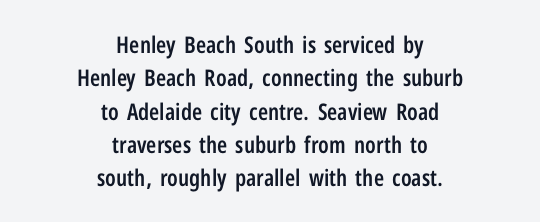
Q: Is the text bold? A: Semi-bold.
Q: Is the text italic (slanted)? A: No, it is upright.
Q: Is the text underlined? A: No.
Q: How is the paragraph aligned? A: Centered.
Q: Is the spacing between letters normal or unusually wide? A: Normal.
Q: Is the spacing between lines tight, normal or loose? A: Normal.
